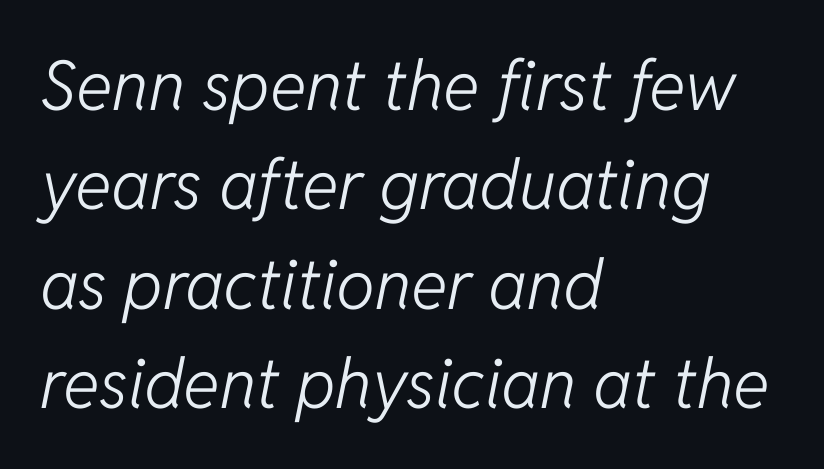
The image shows 69 px light type, italic (leaning right); set left-aligned, normal line spacing (1.44x), normal letter spacing, not underlined; low stroke contrast and a medium x-height.
